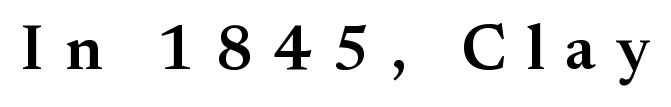
{"serif": "yes", "italic": "no", "bold": "semi", "weight": "semibold", "width": "normal", "stroke_contrast": "medium", "x_height": "small", "monospaced": "no", "underline": "no", "letter_spacing": "wide", "letter_spacing_em": 0.32, "glyph_px": 64}
